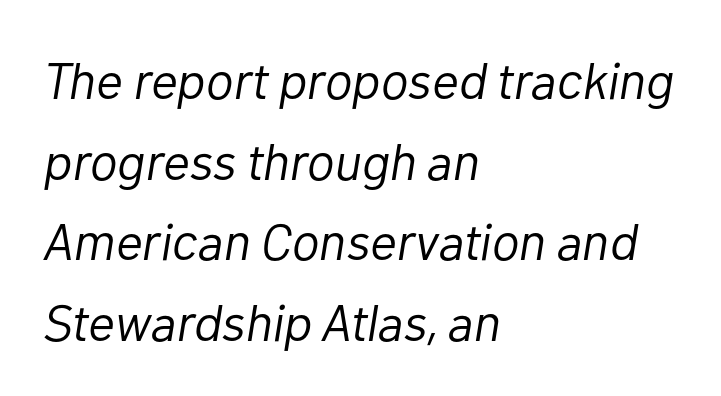
{"italic": "yes", "lean": "right", "slant_degrees": 10, "bold": "no", "weight": "light", "width": "normal", "stroke_contrast": "low", "x_height": "medium", "monospaced": "no", "underline": "no", "align": "left", "line_spacing": "normal", "line_spacing_ratio": 1.55, "letter_spacing": "normal", "letter_spacing_em": 0.0, "glyph_px": 52}
